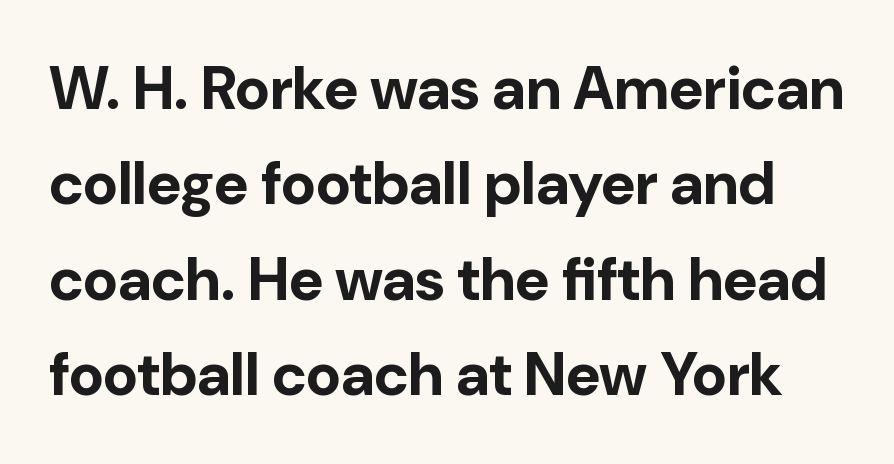
Look at the tracking — it's just the regular setting, nothing added. The line-height multiplier appears to be the usual default. The glyphs have the mass of a bold cut. Bare-footed words on every line. The glyphs in this specimen are sans serif. Italic? Not at all — the glyphs are vertical.
